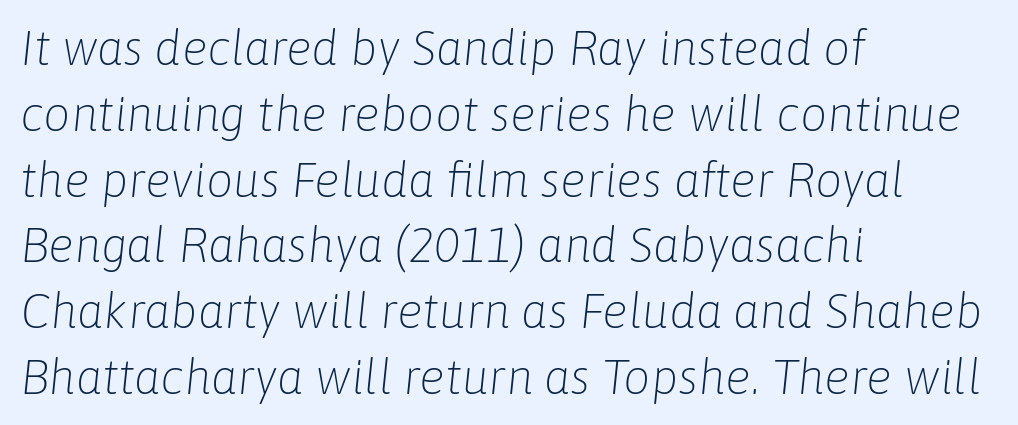
The image shows 48 px light type, italic (leaning right); set left-aligned, normal line spacing (1.37x), normal letter spacing, not underlined; low stroke contrast and a medium x-height.
